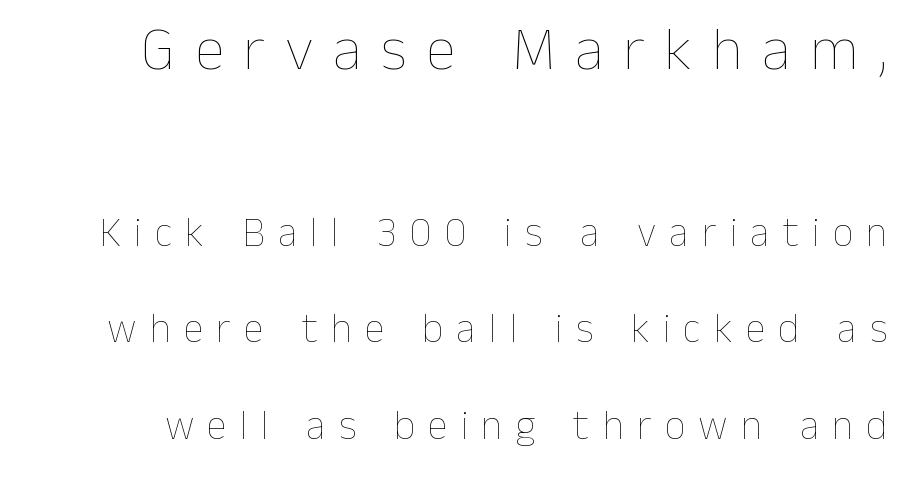
Each letter keeps its own natural width here, so spacing adapts to shape. The vertical gap from one line to the next is large. Size hierarchy here favors the leading block over the trailing one. Nothing heavy about these letters — not bold at all. Words float on clear page, feet unadorned. A typesetter would call this heavily tracked-out type.
